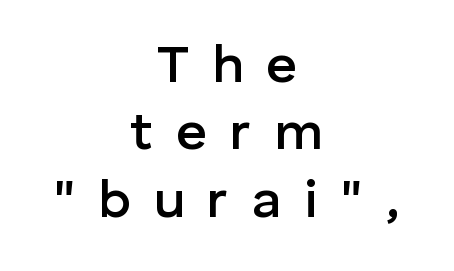
The image shows 53 px semibold sans-serif type, upright; set centered, normal line spacing (1.27x), unusually wide letter spacing (+0.43 em), not underlined; low stroke contrast and a medium x-height.
